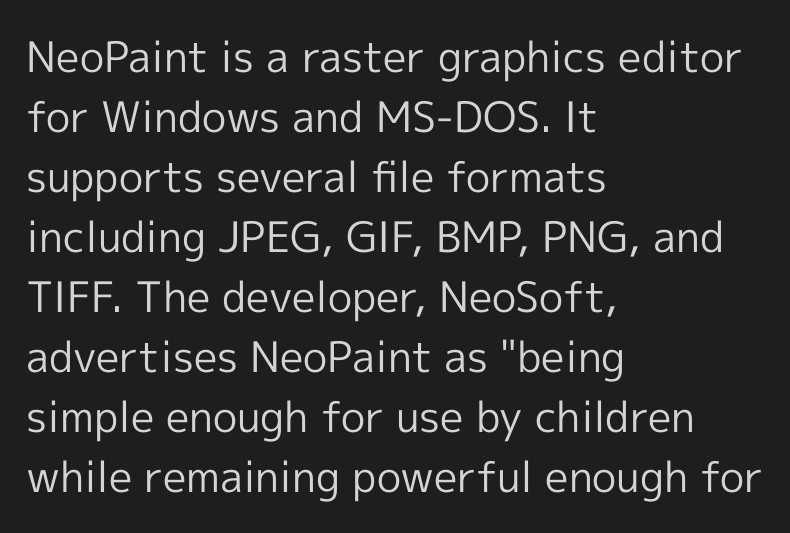
The image shows 42 px regular-weight sans-serif type, upright; set left-aligned, normal line spacing (1.43x), normal letter spacing, not underlined; a medium x-height.
